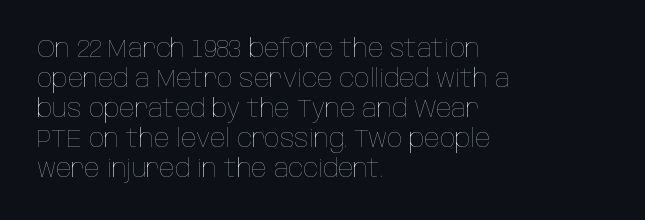
Stem width sits at or under what a default text font uses. Rendered with straight, roman letterforms. In CSS terms this would be text-align: left. Is the letter spacing exaggerated? No — it looks like the ordinary default.
